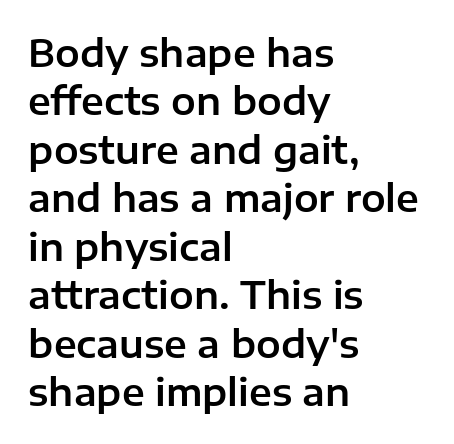
Q: Is the text italic (slanted)? A: No, it is upright.
Q: Is the typeface a serif or a sans-serif typeface? A: Sans-serif.
Q: Is the text underlined? A: No.
Q: How is the paragraph aligned? A: Left-aligned.
Q: Is the spacing between letters normal or unusually wide? A: Normal.
Q: Is the spacing between lines tight, normal or loose? A: Normal.
Q: Width (condensed, normal, or wide)? A: Normal.
Q: Stroke contrast? A: Low.
Q: x-height? A: Medium.
Q: Monospaced? A: No.
